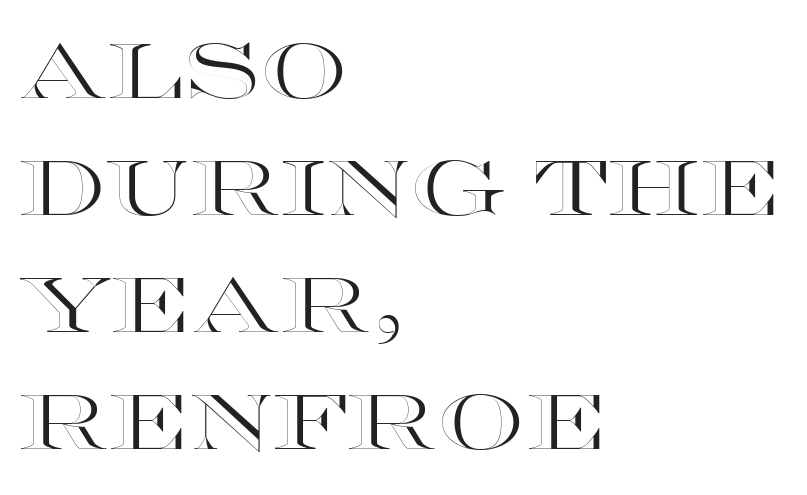
Q: Is the text italic (slanted)? A: No, it is upright.
Q: Is the text underlined? A: No.
Q: How is the paragraph aligned? A: Left-aligned.
Q: Is the spacing between letters normal or unusually wide? A: Normal.
Q: Is the spacing between lines tight, normal or loose? A: Normal.
Q: Width (condensed, normal, or wide)? A: Wide.
Q: x-height? A: Large.
Q: Monospaced? A: No.
